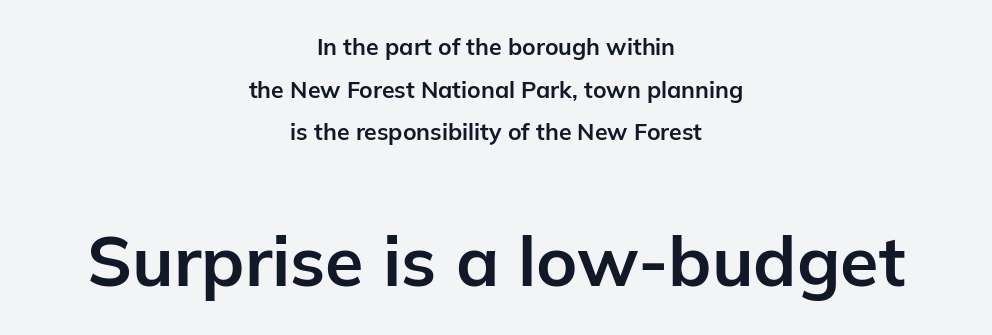
Looks like regular typesetting: each glyph gets only the width it needs. Just letters on the line, the space beneath them empty. This rendering uses center alignment, leaving both contours irregular but symmetric. The designer went with a sans here, leaving each stem footless. Plenty of ink on the page — the face is bold. These two chunks differ in scale, with the bottom chunk taking the larger measure.
